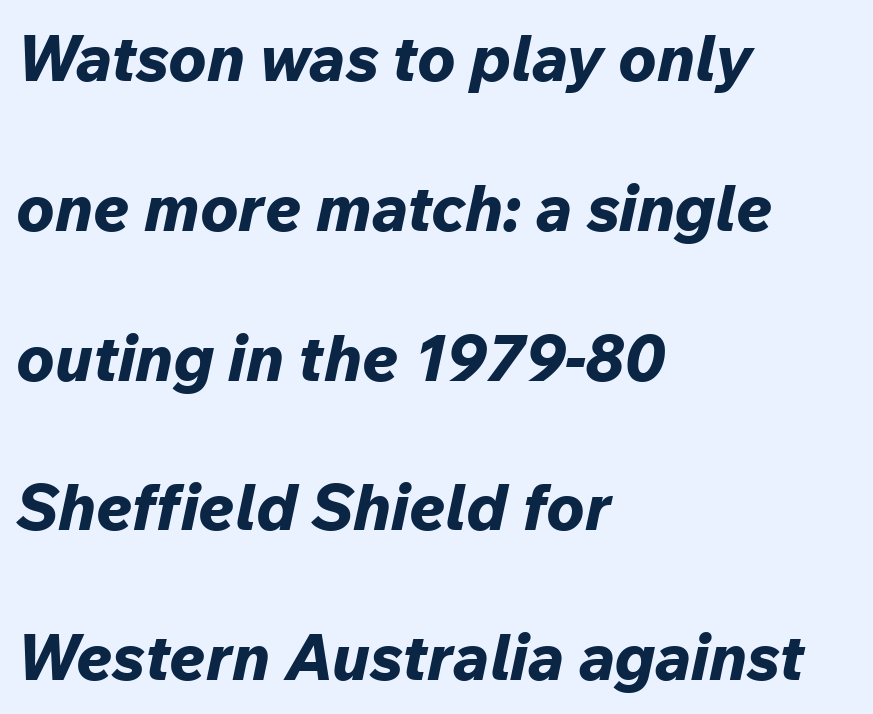
Q: Is the text bold? A: Yes.
Q: Is the text italic (slanted)? A: Yes, it leans right by about 12 degrees.
Q: Is the text underlined? A: No.
Q: How is the paragraph aligned? A: Left-aligned.
Q: Is the spacing between letters normal or unusually wide? A: Normal.
Q: Is the spacing between lines tight, normal or loose? A: Loose.
Q: Width (condensed, normal, or wide)? A: Normal.
Q: Stroke contrast? A: Low.
Q: x-height? A: Medium.
Q: Monospaced? A: No.
